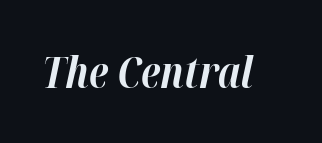
Q: Is the text bold? A: Yes.
Q: Is the text italic (slanted)? A: Yes, it leans right by about 12 degrees.
Q: Is the text underlined? A: No.
Q: Is the spacing between letters normal or unusually wide? A: Normal.
Q: Width (condensed, normal, or wide)? A: Normal.
Q: Stroke contrast? A: High.
Q: x-height? A: Medium.
Q: Monospaced? A: No.
